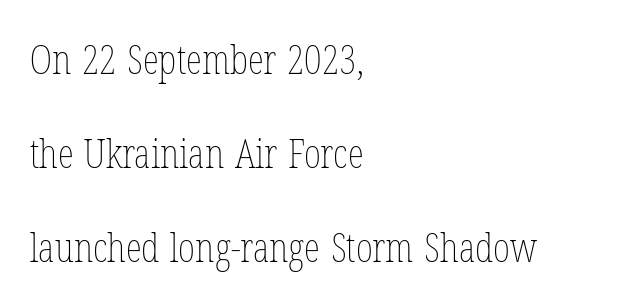
The image shows 41 px thin, condensed type, upright; set left-aligned, loose line spacing (2.29x), normal letter spacing, not underlined; low stroke contrast and a medium x-height.
